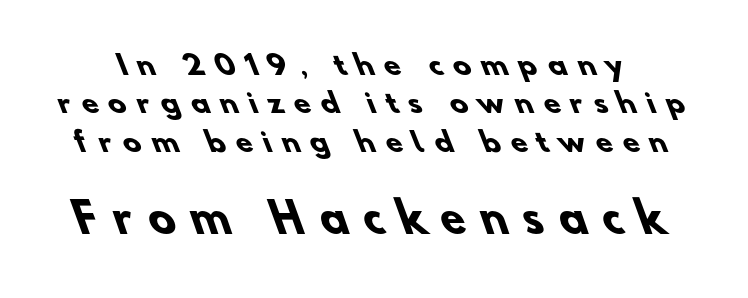
The image shows 40 px heavy sans-serif type; set normal line spacing (1.42x), unusually wide letter spacing (+0.39 em), not underlined; the second (bottom) block is 1.48x larger; low stroke contrast and a small x-height.
